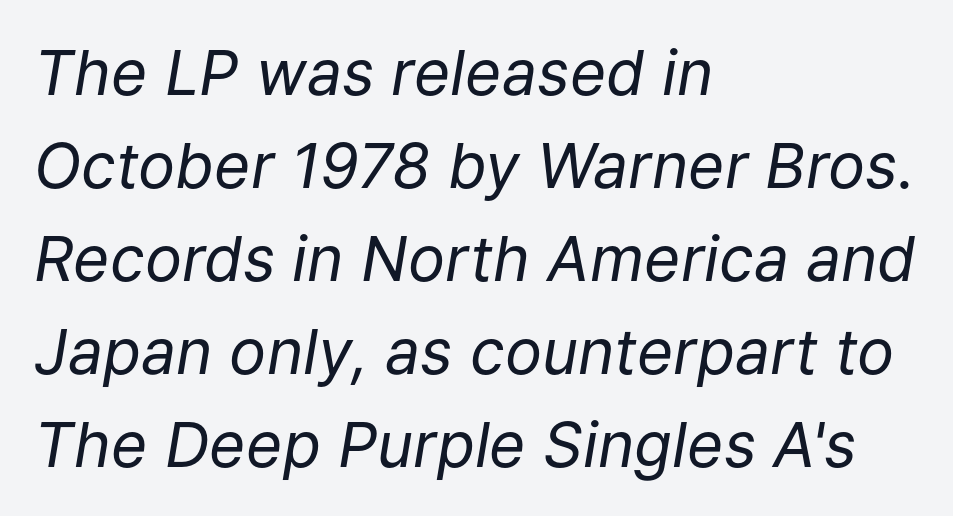
The image shows 62 px regular-weight type, italic (leaning right); set left-aligned, normal line spacing (1.5x), normal letter spacing, not underlined; low stroke contrast and a medium x-height.
